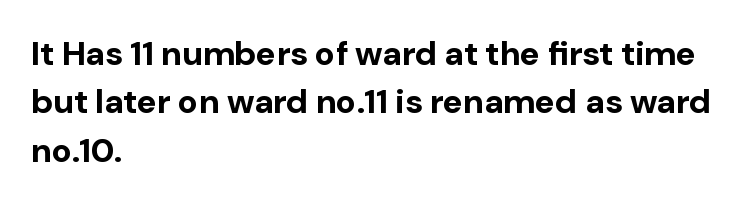
Clear beneath every line of the passage. Notice how descenders clear the ascenders below comfortably — that's standard leading. The letters carry no serifs — their stems end cleanly without finishing strokes. This is heavy type, rendered in bold. Does the copy run flush right? No — it runs flush left.
